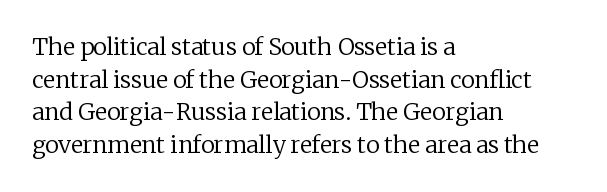
Q: Is the text bold? A: No.
Q: Is the text italic (slanted)? A: No, it is upright.
Q: Is the text underlined? A: No.
Q: How is the paragraph aligned? A: Left-aligned.
Q: Is the spacing between letters normal or unusually wide? A: Normal.
Q: Is the spacing between lines tight, normal or loose? A: Normal.
